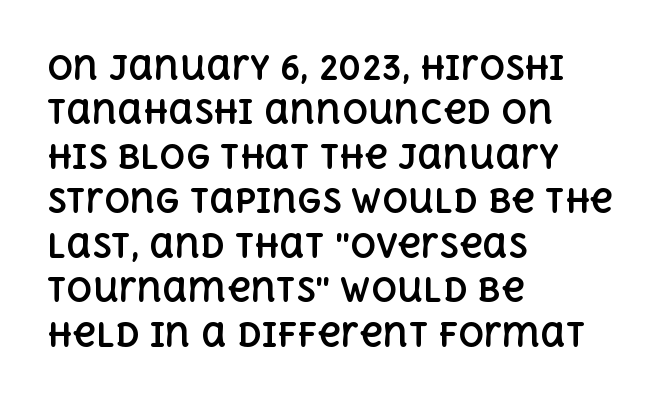
The image shows 32 px bold type, upright; set left-aligned, normal line spacing (1.39x), normal letter spacing, not underlined; a large x-height.
